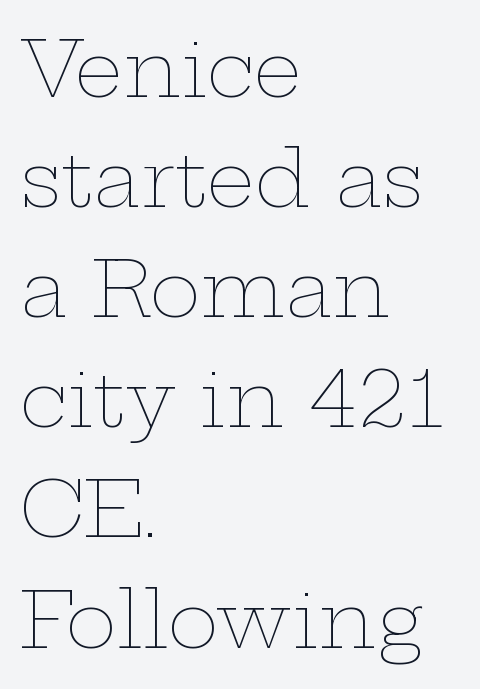
Q: Is the text bold? A: No.
Q: Is the text italic (slanted)? A: No, it is upright.
Q: Is the text underlined? A: No.
Q: How is the paragraph aligned? A: Left-aligned.
Q: Is the spacing between letters normal or unusually wide? A: Normal.
Q: Is the spacing between lines tight, normal or loose? A: Normal.
Q: Width (condensed, normal, or wide)? A: Wide.
Q: Stroke contrast? A: Low.
Q: x-height? A: Medium.
Q: Monospaced? A: No.
